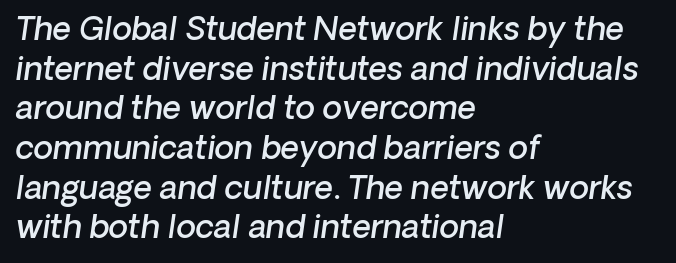
Nobody drew a line under any word here. Semibold letterforms, between regular and bold. Observe the ordinary spacing: letters are neighbours, not strangers. This rendering uses left alignment, leaving the right contour irregular. Rendered with sloped, italic letterforms. Is this a fixed-width face? No — the glyphs have proportional, varying widths.
